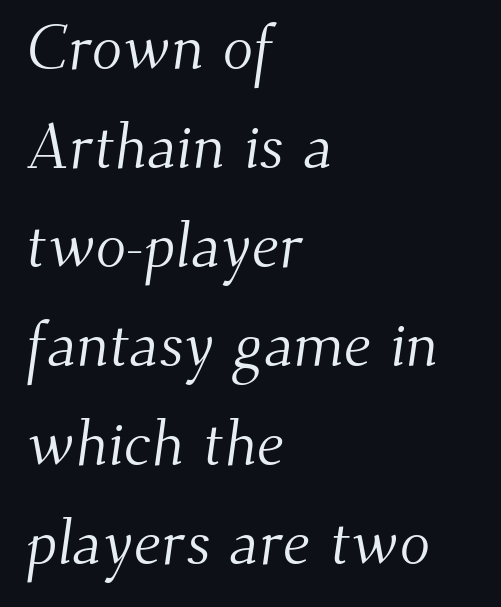
Q: Is the text bold? A: No.
Q: Is the typeface a serif or a sans-serif typeface? A: Serif.
Q: Is the text underlined? A: No.
Q: How is the paragraph aligned? A: Left-aligned.
Q: Is the spacing between letters normal or unusually wide? A: Normal.
Q: Is the spacing between lines tight, normal or loose? A: Normal.
Q: Width (condensed, normal, or wide)? A: Normal.
Q: Stroke contrast? A: Medium.
Q: x-height? A: Small.
Q: Monospaced? A: No.
